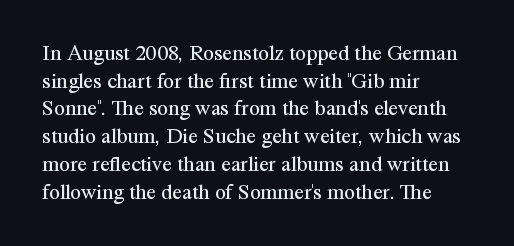
Q: Is the text bold? A: No.
Q: Is the text italic (slanted)? A: No, it is upright.
Q: Is the text underlined? A: No.
Q: How is the paragraph aligned? A: Left-aligned.
Q: Is the spacing between letters normal or unusually wide? A: Normal.
Q: Is the spacing between lines tight, normal or loose? A: Normal.
